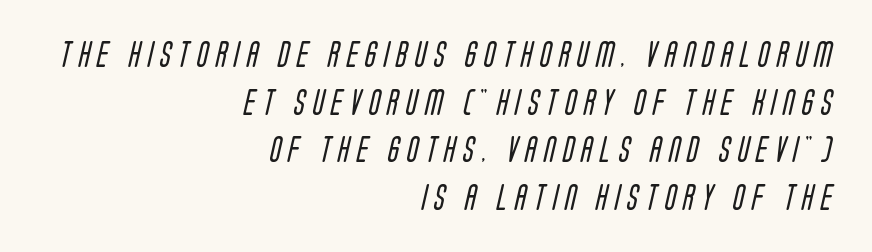
Compared with a typical body face, this is equally light or lighter still. Here the glyphs are tracked loosely, breaking word shapes into spaced letters. Which margin do the lines hug? The right one — the left edge is uneven. Underline: absent.
